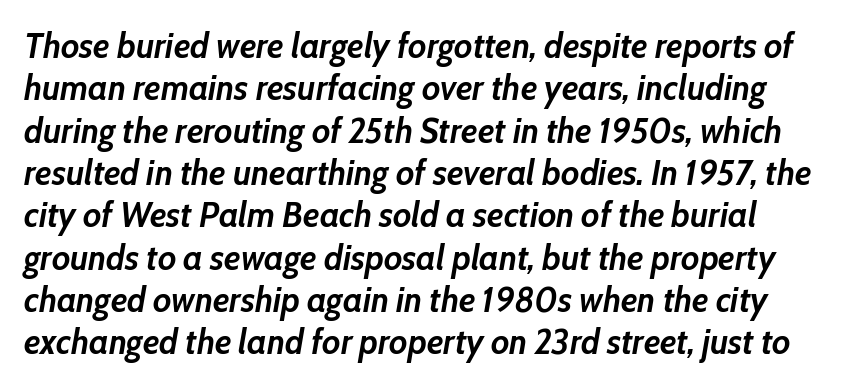
{"italic": "yes", "lean": "right", "slant_degrees": 10, "bold": "yes", "weight": "semibold", "width": "normal", "stroke_contrast": "low", "x_height": "medium", "monospaced": "no", "underline": "no", "line_spacing_ratio": 1.21, "letter_spacing": "normal", "letter_spacing_em": 0.0, "glyph_px": 35}
